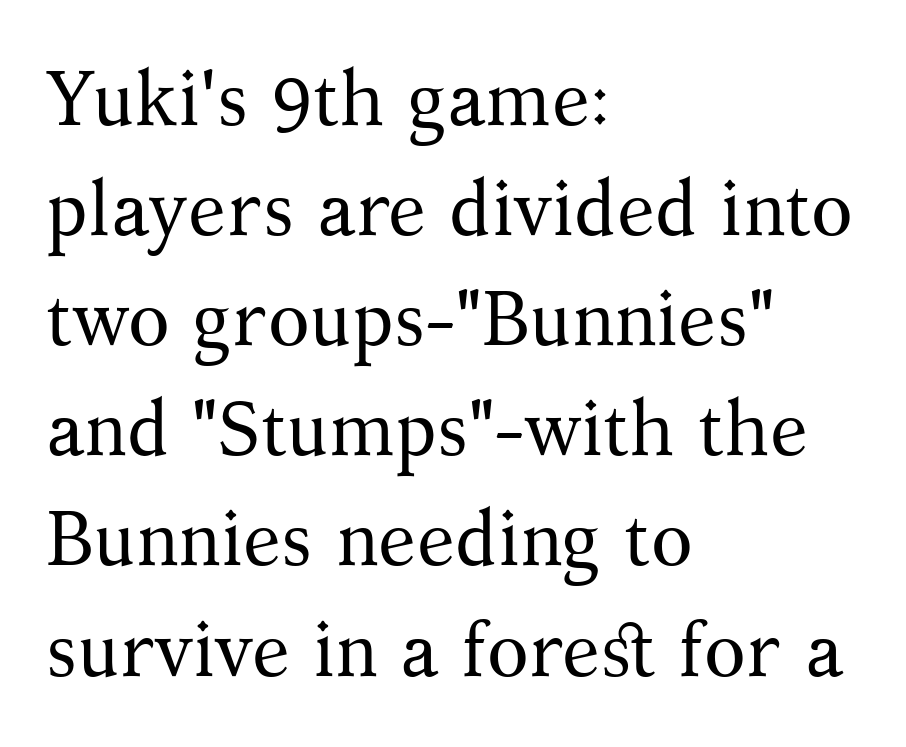
Q: Is the text bold? A: No.
Q: Is the text italic (slanted)? A: No, it is upright.
Q: Is the typeface a serif or a sans-serif typeface? A: Serif.
Q: Is the text underlined? A: No.
Q: How is the paragraph aligned? A: Left-aligned.
Q: Is the spacing between letters normal or unusually wide? A: Normal.
Q: Is the spacing between lines tight, normal or loose? A: Normal.
Q: Width (condensed, normal, or wide)? A: Normal.
Q: Stroke contrast? A: Medium.
Q: x-height? A: Medium.
Q: Monospaced? A: No.
